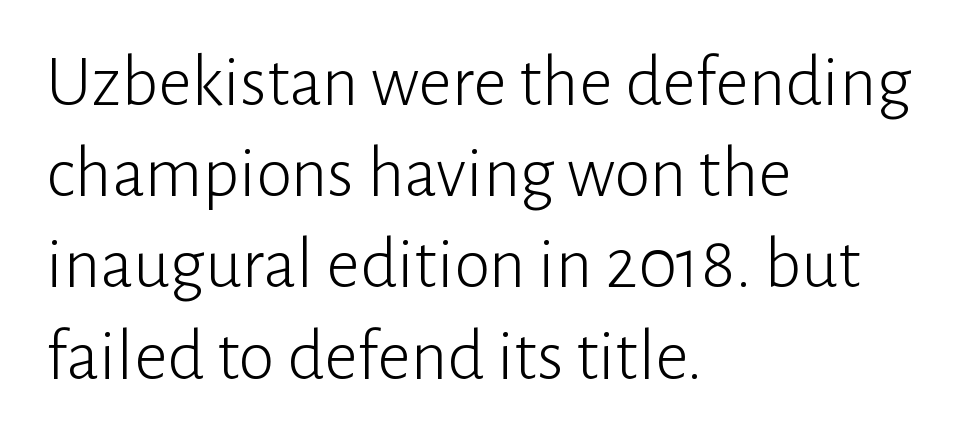
{"serif": "no", "italic": "no", "bold": "no", "weight": "light", "width": "normal", "stroke_contrast": "low", "x_height": "medium", "monospaced": "no", "underline": "no", "align": "left", "line_spacing": "normal", "line_spacing_ratio": 1.25, "letter_spacing": "normal", "letter_spacing_em": 0.0, "glyph_px": 73}
